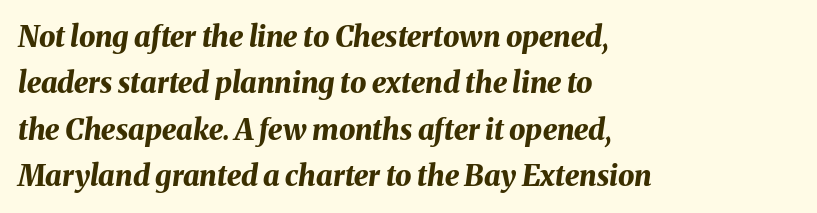
Horizontal bands of white between lines are of average thickness. The rendering uses natural spacing where letterforms have individual widths. There is no visible air inserted between adjacent glyphs. Each row of text sits above clean, open space.
